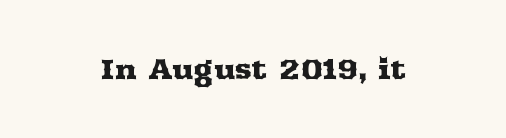
Q: Is the text italic (slanted)? A: No, it is upright.
Q: Is the typeface a serif or a sans-serif typeface? A: Serif.
Q: Is the text underlined? A: No.
Q: Is the spacing between letters normal or unusually wide? A: Normal.
Q: Width (condensed, normal, or wide)? A: Wide.
Q: Stroke contrast? A: Medium.
Q: x-height? A: Medium.
Q: Monospaced? A: No.
